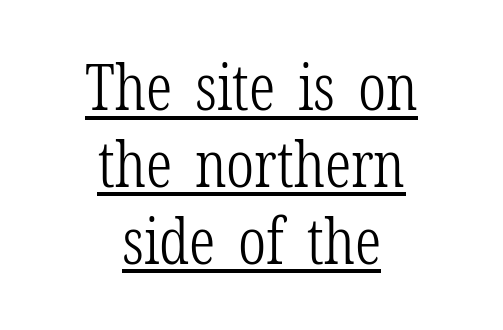
Q: Is the text bold? A: No.
Q: Is the text italic (slanted)? A: No, it is upright.
Q: Is the typeface a serif or a sans-serif typeface? A: Serif.
Q: Is the text underlined? A: Yes.
Q: How is the paragraph aligned? A: Centered.
Q: Is the spacing between letters normal or unusually wide? A: Normal.
Q: Width (condensed, normal, or wide)? A: Condensed.
Q: Stroke contrast? A: Low.
Q: x-height? A: Medium.
Q: Monospaced? A: No.
